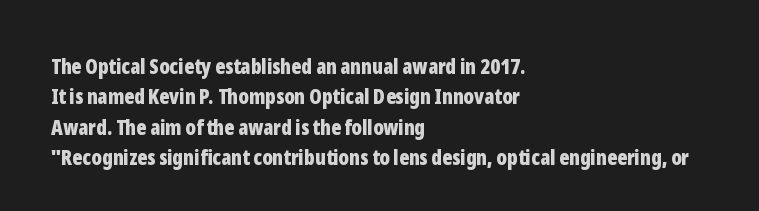
{"italic": "no", "bold": "yes", "underline": "no", "align": "left", "line_spacing": "normal", "line_spacing_ratio": 1.45, "letter_spacing": "normal", "letter_spacing_em": 0.0, "glyph_px": 21}
